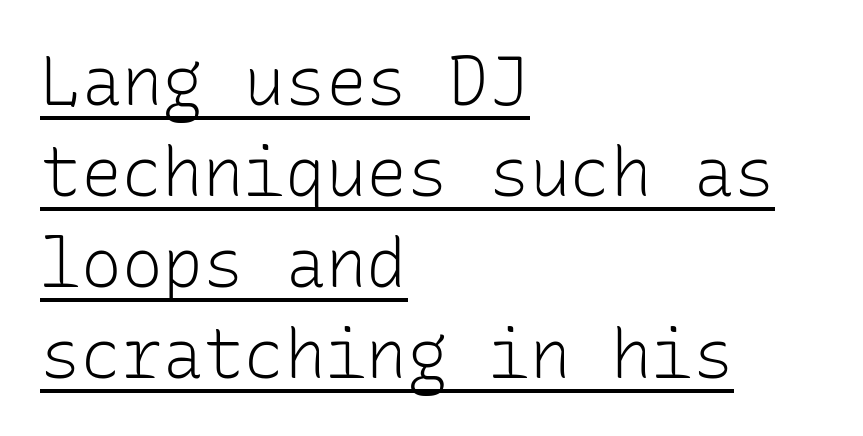
Students, observe the line beneath the letters — that is underlining. Tracking here is standard; glyphs follow each other at the usual distance. The rows are spaced the way most documents space them. Weight: regular or lighter. The passage shown is typed in a monospace face where columns stay perfectly aligned. Layout note: lines flush left.
